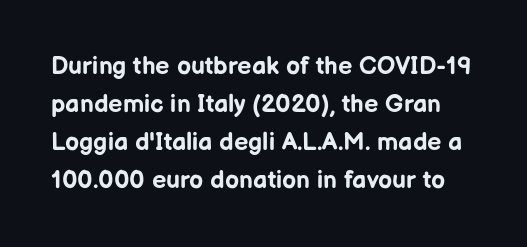
Q: Is the text bold? A: Yes.
Q: Is the text italic (slanted)? A: No, it is upright.
Q: Is the text underlined? A: No.
Q: Is the spacing between letters normal or unusually wide? A: Normal.
Q: Is the spacing between lines tight, normal or loose? A: Normal.
